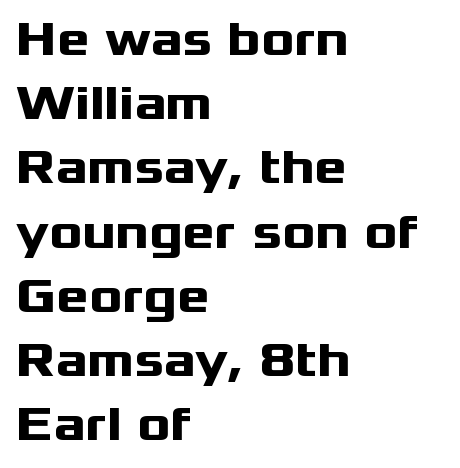
The image shows 49 px heavy, wide sans-serif type, upright; set left-aligned, normal line spacing (1.31x), normal letter spacing, not underlined; medium stroke contrast and a medium x-height.
